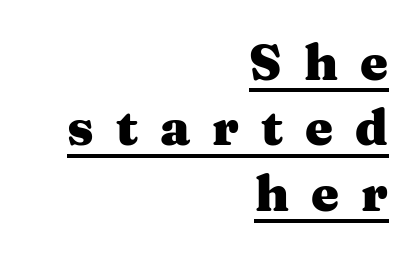
The line texture is sparse and dotted thanks to wide tracking. Students, this is bold: see how much ink each stroke carries. Quick note: not italic, upright. A typesetter would call this proportional, since set widths differ per character.
